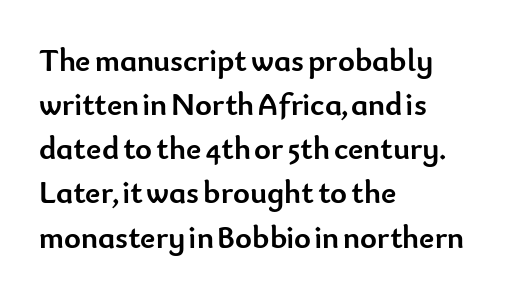
Spacing verdict: proportional, widths tailored to each character. The horizontal fit of the characters is conventional and even. Is the block centered? No — it sits flush against the left margin. Underline: absent. The designer left line spacing at the default. Summary of weight: heavy, a full bold.
